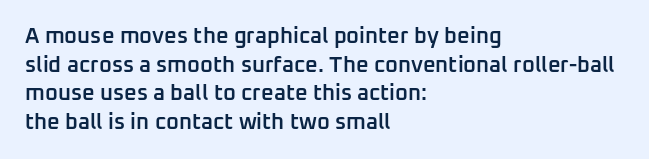
{"italic": "no", "bold": "semi", "underline": "no", "align": "left", "line_spacing": "normal", "line_spacing_ratio": 1.3, "letter_spacing": "normal", "letter_spacing_em": 0.0, "glyph_px": 22}
